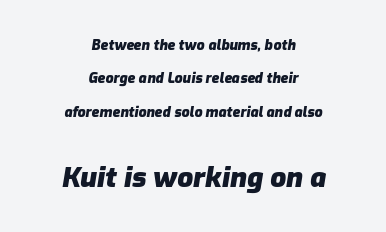
The compositor balanced each line on the midline. Larger block? The one below; the one above is distinctly smaller. Descenders hang freely into open space. Weight check: bold — yes, fully.
